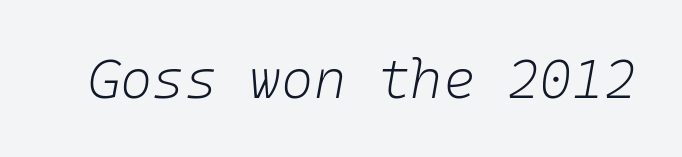
{"italic": "yes", "lean": "right", "slant_degrees": 10, "bold": "no", "weight": "light", "width": "normal", "stroke_contrast": "low", "x_height": "medium", "underline": "no", "letter_spacing": "normal", "letter_spacing_em": 0.0, "glyph_px": 55}
